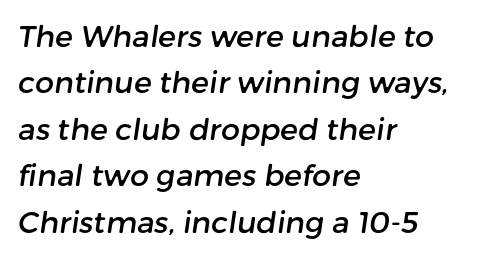
Short note: letters normally spaced. Clear beneath every line of the passage. Here the designer chose a conventional face with non-uniform glyph widths. The rag falls on the right side of this text block. The passage shown is typeset with a sans-serif family. The line-height multiplier appears to be the usual default.
